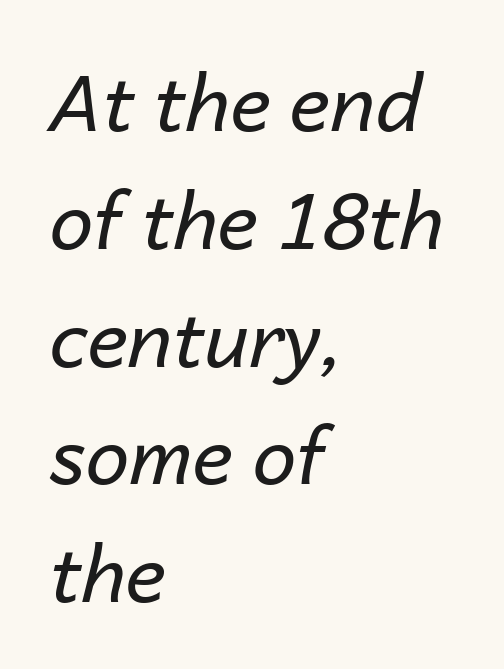
Q: Is the text bold? A: No.
Q: Is the text italic (slanted)? A: Yes, it leans right by about 14 degrees.
Q: Is the text underlined? A: No.
Q: How is the paragraph aligned? A: Left-aligned.
Q: Is the spacing between letters normal or unusually wide? A: Normal.
Q: Is the spacing between lines tight, normal or loose? A: Normal.
Q: Width (condensed, normal, or wide)? A: Normal.
Q: Stroke contrast? A: Low.
Q: x-height? A: Medium.
Q: Monospaced? A: No.
